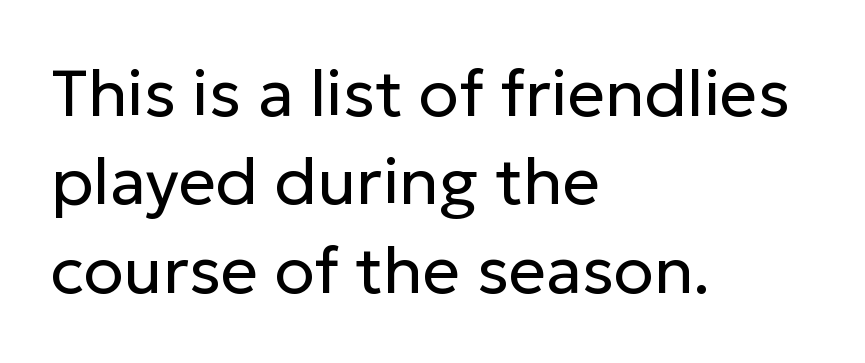
Q: Is the text bold? A: No.
Q: Is the text italic (slanted)? A: No, it is upright.
Q: Is the typeface a serif or a sans-serif typeface? A: Sans-serif.
Q: Is the text underlined? A: No.
Q: How is the paragraph aligned? A: Left-aligned.
Q: Is the spacing between letters normal or unusually wide? A: Normal.
Q: Is the spacing between lines tight, normal or loose? A: Normal.
Q: Width (condensed, normal, or wide)? A: Normal.
Q: Stroke contrast? A: Low.
Q: x-height? A: Medium.
Q: Monospaced? A: No.
